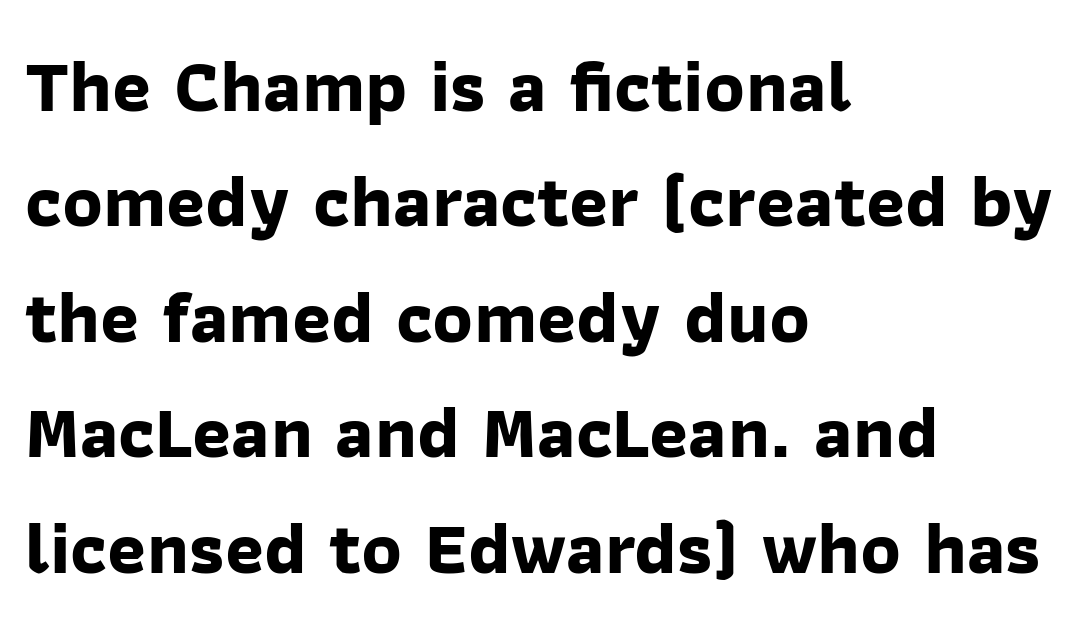
{"serif": "no", "bold": "yes", "weight": "bold", "width": "normal", "stroke_contrast": "low", "x_height": "medium", "monospaced": "no", "underline": "no", "align": "left", "line_spacing": "normal", "line_spacing_ratio": 1.56, "letter_spacing": "normal", "letter_spacing_em": 0.0, "glyph_px": 74}
